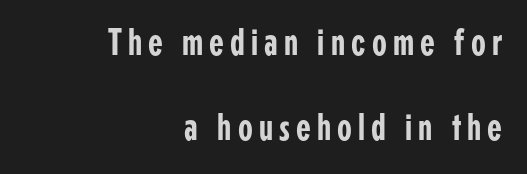
Q: Is the text italic (slanted)? A: No, it is upright.
Q: Is the typeface a serif or a sans-serif typeface? A: Sans-serif.
Q: Is the text underlined? A: No.
Q: How is the paragraph aligned? A: Right-aligned.
Q: Is the spacing between lines tight, normal or loose? A: Loose.
Q: Width (condensed, normal, or wide)? A: Condensed.
Q: Stroke contrast? A: Low.
Q: x-height? A: Medium.
Q: Monospaced? A: No.
